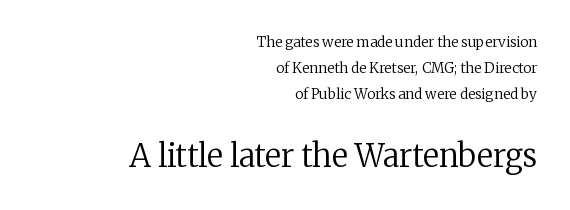
The image shows 31 px regular-weight serif type, upright; set right-aligned, line spacing 1.87x, normal letter spacing, not underlined; the second (bottom) block is 2.21x larger; low stroke contrast and a medium x-height.
